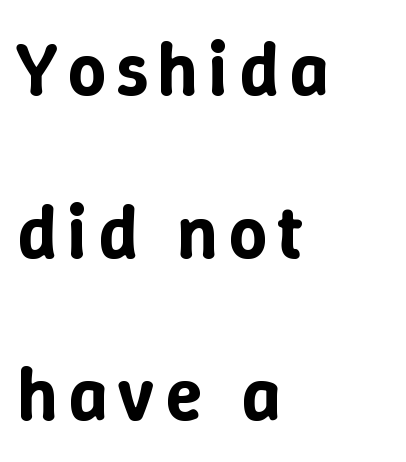
Is there much room between lines? Yes — plenty of vertical air separates them. The setting favours the left margin, as ordinary paragraphs usually do. Varying glyph widths throughout — classic text-font behaviour. Words float on clear page, feet unadorned. Italic: no, the glyphs are upright roman.
